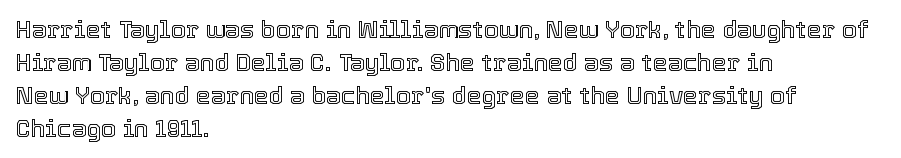
The image shows 24 px text type, upright; set left-aligned, normal line spacing (1.37x), normal letter spacing, not underlined.
